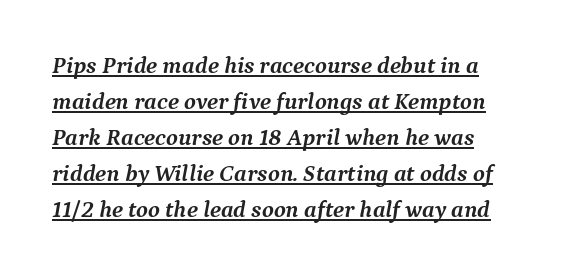
The sample's only ornament is a line tracing under the words. Alignment: flush left. The tracking reads as untouched default to a designer's eye. If you measured baseline to baseline, you'd find a middling distance. Characters are canted at an angle relative to the baseline's perpendicular.
